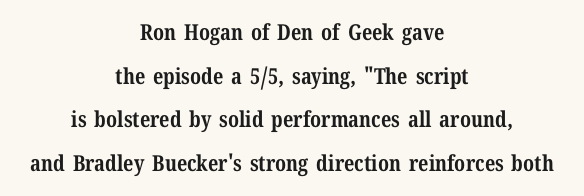
A full-strength bold gives these letters their thick strokes. It's the straight-up-and-down kind of type. The area under the type is left untouched. If you folded the block vertically in half, each line would mirror itself in length. The face used here is rendered with its standard letterfit.
